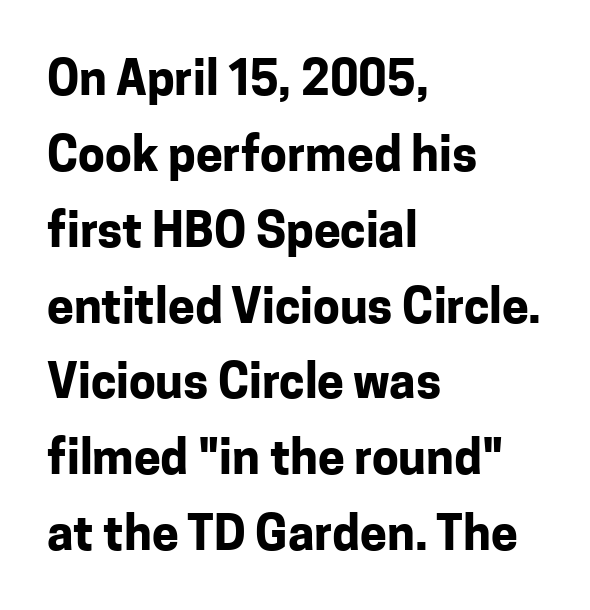
The typeface chosen for these lines omits serifs. The lines sit at an ordinary, default distance from one another. Is the type bold? Yes — the strokes are clearly thick and heavy. The lettering stays uniformly vertical, giving the passage a roman look. The letters sit at their default tracking, neither squeezed nor spread.
